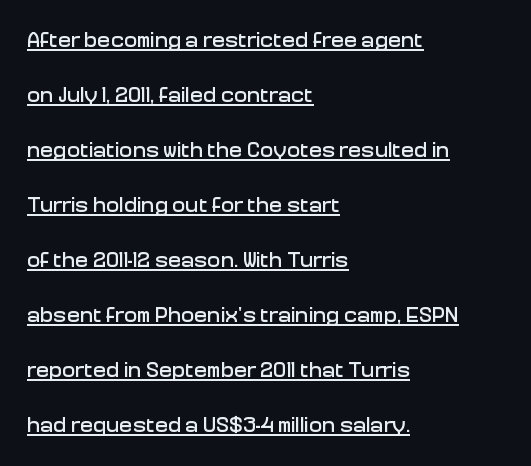
A roman cut, with each character standing at attention. Here the glyphs are tracked normally, forming tight word shapes. How would I describe the line gaps? Wide and relaxed. Looks like someone drew a line under every word here.
